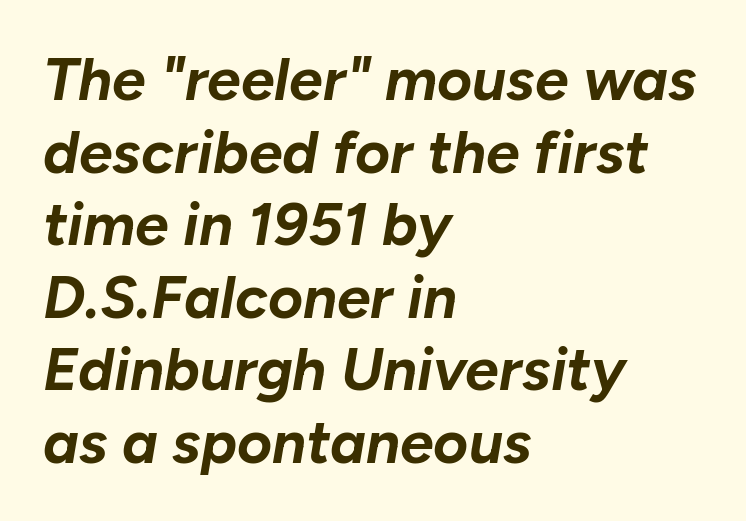
Look at the tracking — it's just the regular setting, nothing added. Casual observation: everything's shoved over to the left. Each letter keeps its own natural width here, so spacing adapts to shape. Underlining? Definitely not there. Posture: slanted.
